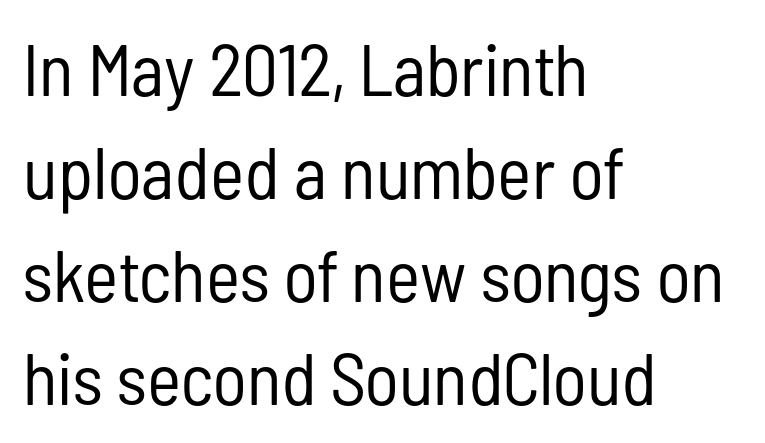
The rendering uses natural spacing where letterforms have individual widths. The cut favours lightness, reaching ordinary text weight at its darkest. Compared with typical paragraphs, the rows here are spaced about the same. Horizontal alignment here is leftward, the default for most running prose. Style check: upright.
